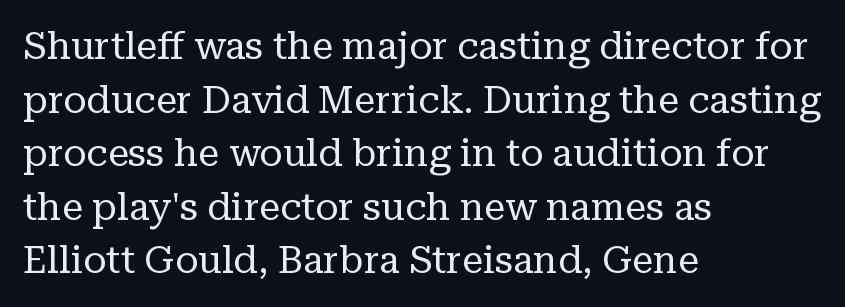
Q: Is the text bold? A: No.
Q: Is the text italic (slanted)? A: No, it is upright.
Q: Is the typeface a serif or a sans-serif typeface? A: Serif.
Q: Is the text underlined? A: No.
Q: How is the paragraph aligned? A: Left-aligned.
Q: Is the spacing between letters normal or unusually wide? A: Normal.
Q: Is the spacing between lines tight, normal or loose? A: Normal.
Q: Width (condensed, normal, or wide)? A: Normal.
Q: Stroke contrast? A: Low.
Q: x-height? A: Medium.
Q: Monospaced? A: No.
